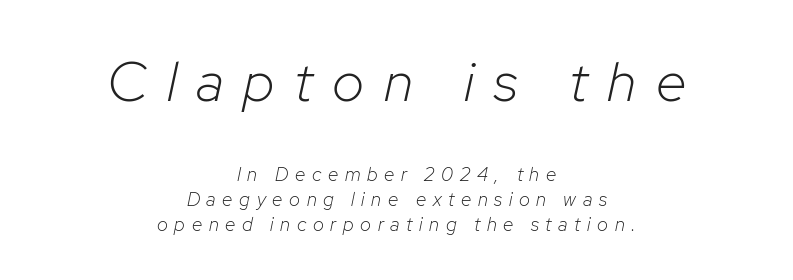
How are the letters spaced? Widely, with obvious added tracking. If you measured baseline to baseline, you'd find a middling distance. Compared with a flush-left layout, this one balances lines on the center instead. Stroke thickness stays within the range of a standard reading face or lighter.
